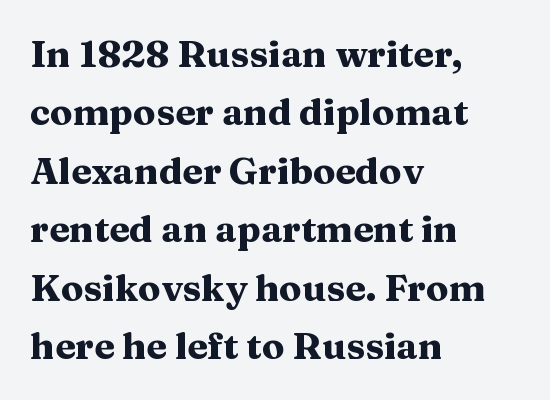
The image shows 37 px heavy, wide serif type, upright; set left-aligned, normal line spacing (1.58x), normal letter spacing, not underlined; medium stroke contrast and a medium x-height.
